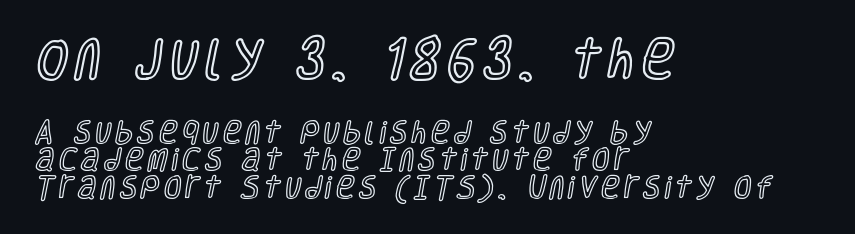
The image shows 44 px condensed type; set left-aligned, tight line spacing (1.1x), not underlined; the first (top) block is 1.76x larger; a large x-height.
